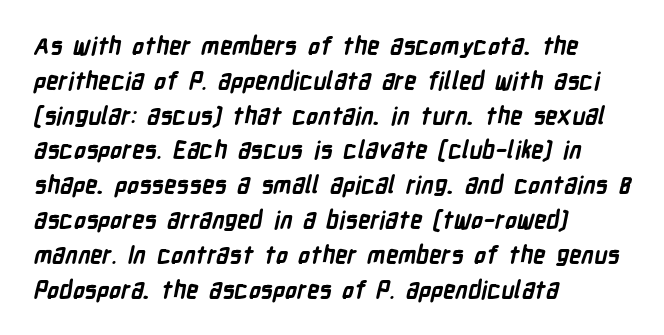
The image shows 24 px bold type; set left-aligned, normal line spacing (1.45x), normal letter spacing, not underlined.
